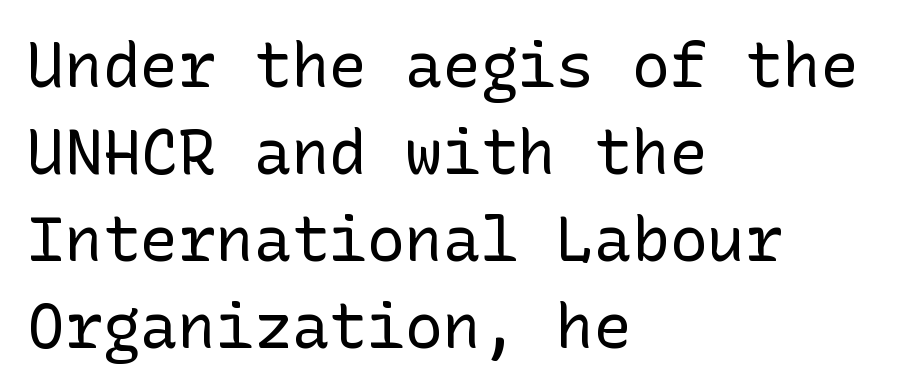
The image shows 63 px regular-weight sans-serif type, upright; set left-aligned, normal line spacing (1.38x), normal letter spacing, not underlined; low stroke contrast and a medium x-height.
